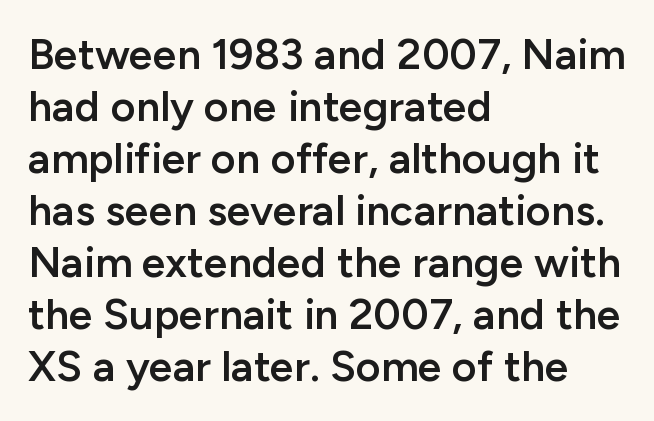
{"serif": "no", "italic": "no", "bold": "semi", "weight": "semibold", "width": "normal", "stroke_contrast": "low", "x_height": "medium", "monospaced": "no", "underline": "no", "align": "left", "line_spacing_ratio": 1.21, "letter_spacing": "normal", "letter_spacing_em": 0.0, "glyph_px": 43}
